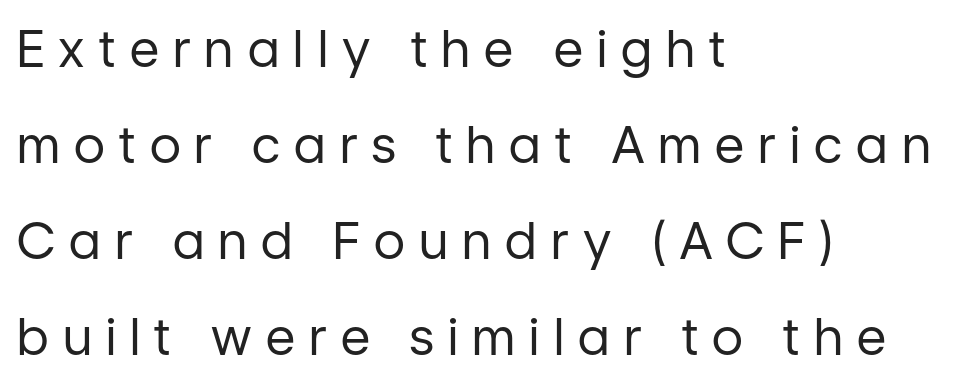
Q: Is the text bold? A: No.
Q: Is the text italic (slanted)? A: No, it is upright.
Q: Is the typeface a serif or a sans-serif typeface? A: Sans-serif.
Q: Is the text underlined? A: No.
Q: How is the paragraph aligned? A: Left-aligned.
Q: Is the spacing between letters normal or unusually wide? A: Unusually wide.
Q: Width (condensed, normal, or wide)? A: Normal.
Q: Stroke contrast? A: Low.
Q: x-height? A: Medium.
Q: Monospaced? A: No.
